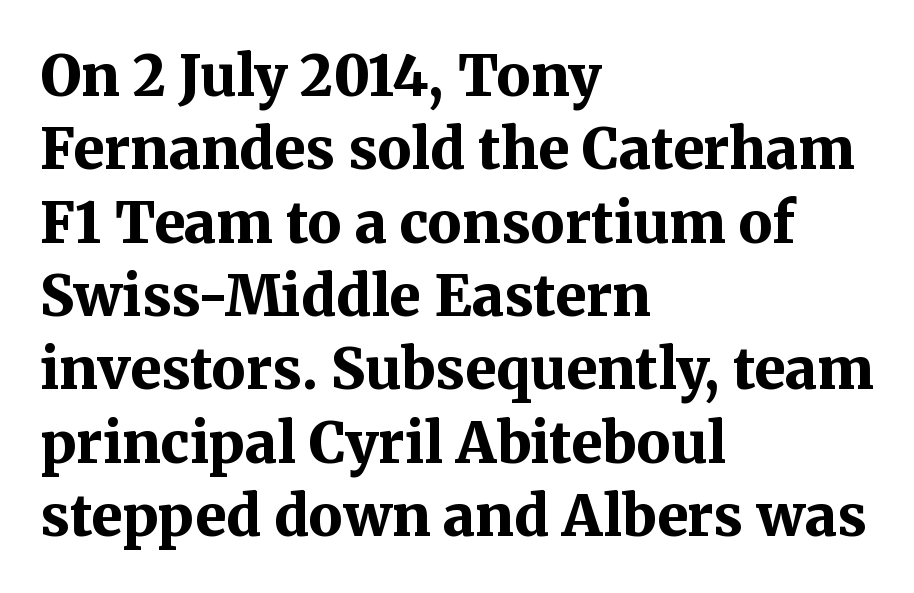
{"serif": "yes", "italic": "no", "bold": "yes", "weight": "bold", "width": "normal", "stroke_contrast": "medium", "x_height": "medium", "monospaced": "no", "underline": "no", "align": "left", "line_spacing": "normal", "line_spacing_ratio": 1.31, "letter_spacing": "normal", "letter_spacing_em": 0.0, "glyph_px": 56}
